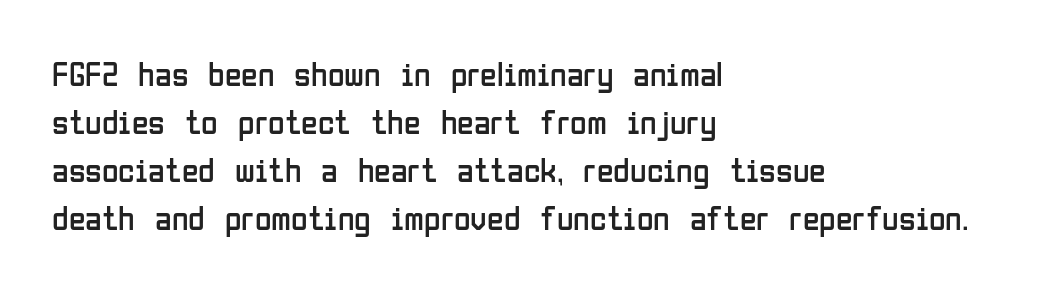
Q: Is the text bold? A: No.
Q: Is the text italic (slanted)? A: No, it is upright.
Q: Is the typeface a serif or a sans-serif typeface? A: Sans-serif.
Q: Is the text underlined? A: No.
Q: How is the paragraph aligned? A: Left-aligned.
Q: Is the spacing between letters normal or unusually wide? A: Normal.
Q: Is the spacing between lines tight, normal or loose? A: Normal.
Q: Width (condensed, normal, or wide)? A: Condensed.
Q: Stroke contrast? A: Low.
Q: x-height? A: Medium.
Q: Monospaced? A: No.
